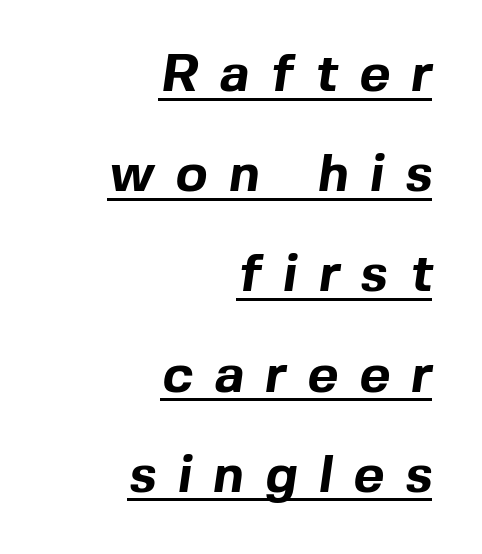
{"serif": "no", "bold": "yes", "weight": "bold", "width": "normal", "x_height": "medium", "monospaced": "no", "underline": "yes", "align": "right", "line_spacing_ratio": 1.89, "letter_spacing": "wide", "letter_spacing_em": 0.4, "glyph_px": 53}
